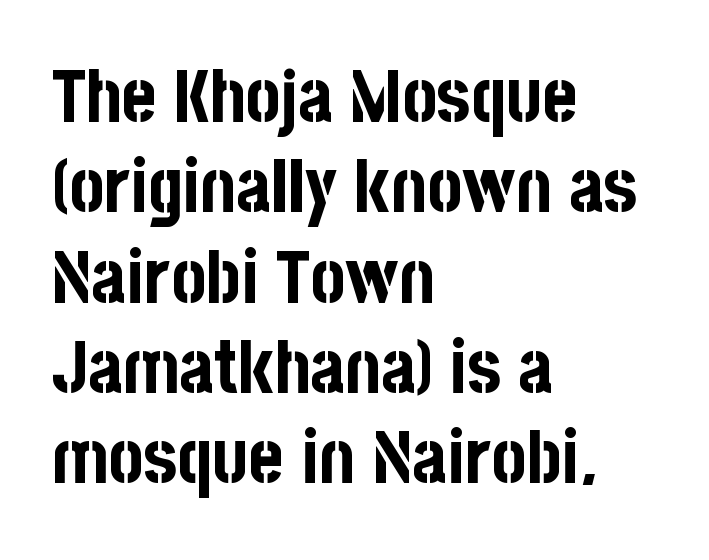
{"serif": "no", "italic": "no", "bold": "yes", "weight": "bold", "width": "condensed", "stroke_contrast": "low", "x_height": "large", "monospaced": "no", "underline": "no", "align": "left", "line_spacing_ratio": 1.22, "letter_spacing": "normal", "letter_spacing_em": 0.0, "glyph_px": 74}
